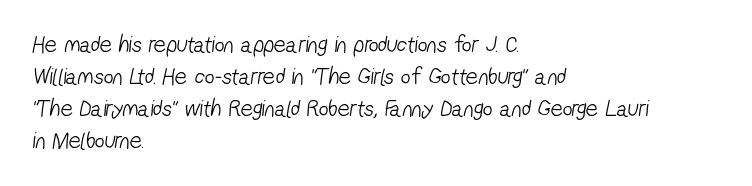
The image shows 24 px text type; set left-aligned, normal line spacing (1.34x), normal letter spacing, not underlined.
